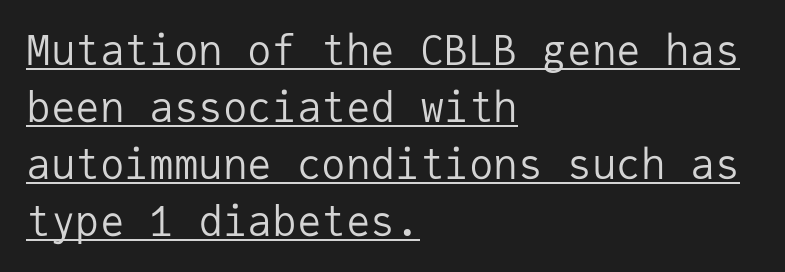
Q: Is the text bold? A: No.
Q: Is the text italic (slanted)? A: No, it is upright.
Q: Is the typeface a serif or a sans-serif typeface? A: Sans-serif.
Q: Is the text underlined? A: Yes.
Q: How is the paragraph aligned? A: Left-aligned.
Q: Is the spacing between letters normal or unusually wide? A: Normal.
Q: Is the spacing between lines tight, normal or loose? A: Normal.
Q: Width (condensed, normal, or wide)? A: Normal.
Q: Stroke contrast? A: Low.
Q: x-height? A: Medium.
Q: Monospaced? A: Yes.
